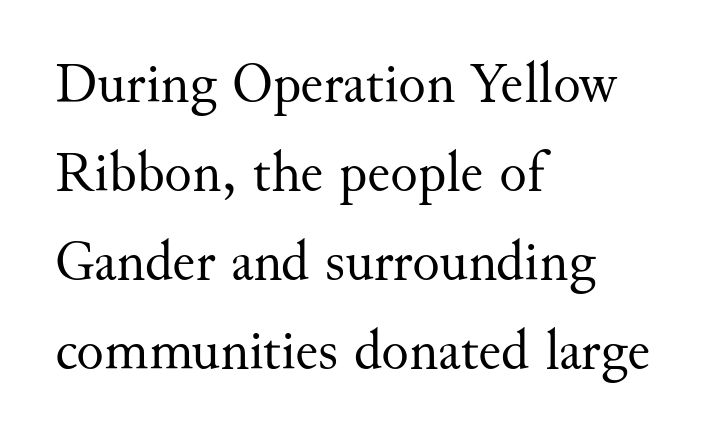
{"serif": "yes", "italic": "no", "bold": "no", "weight": "regular", "width": "normal", "stroke_contrast": "medium", "x_height": "small", "monospaced": "no", "underline": "no", "align": "left", "line_spacing": "normal", "line_spacing_ratio": 1.56, "letter_spacing": "normal", "letter_spacing_em": 0.0, "glyph_px": 57}
